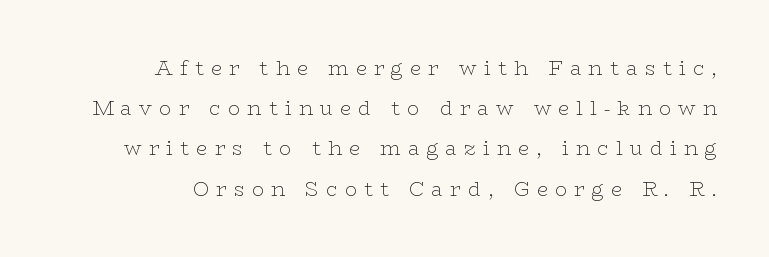
{"italic": "no", "bold": "no", "underline": "no", "align": "right", "line_spacing": "loose", "line_spacing_ratio": 2.01, "letter_spacing": "wide", "letter_spacing_em": 0.36, "glyph_px": 20}
